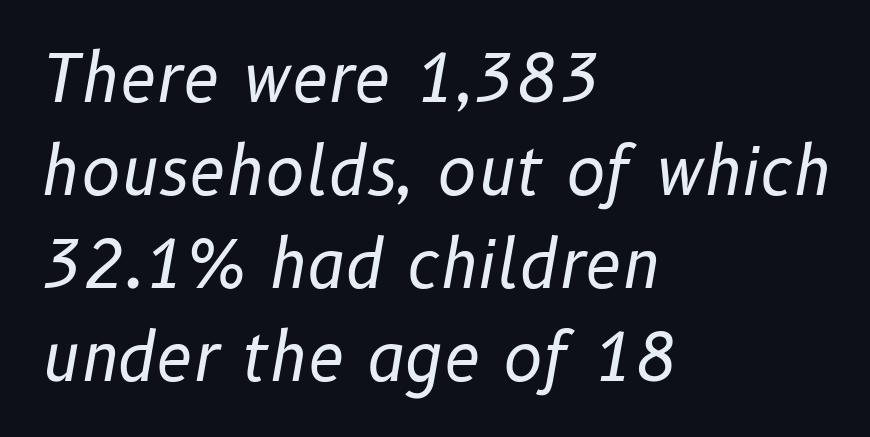
The image shows 66 px regular-weight type, italic (leaning right); set left-aligned, normal line spacing (1.41x), normal letter spacing, not underlined; low stroke contrast and a medium x-height.
